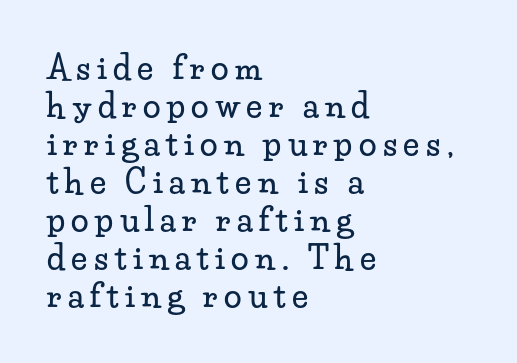
{"serif": "yes", "italic": "no", "width": "wide", "stroke_contrast": "low", "x_height": "small", "monospaced": "no", "underline": "no", "align": "left", "line_spacing_ratio": 1.19, "letter_spacing": "wide", "letter_spacing_em": 0.2, "glyph_px": 32}
